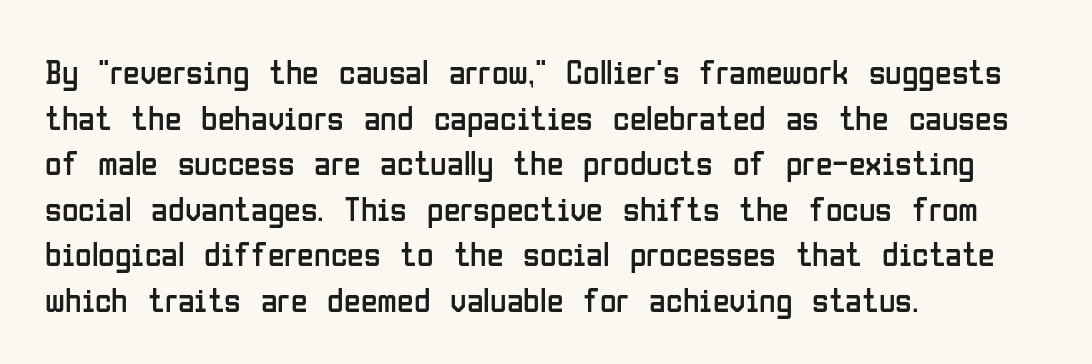
The image shows 34 px regular-weight, condensed sans-serif type, upright; set left-aligned, normal line spacing (1.34x), normal letter spacing, not underlined; low stroke contrast and a medium x-height.
